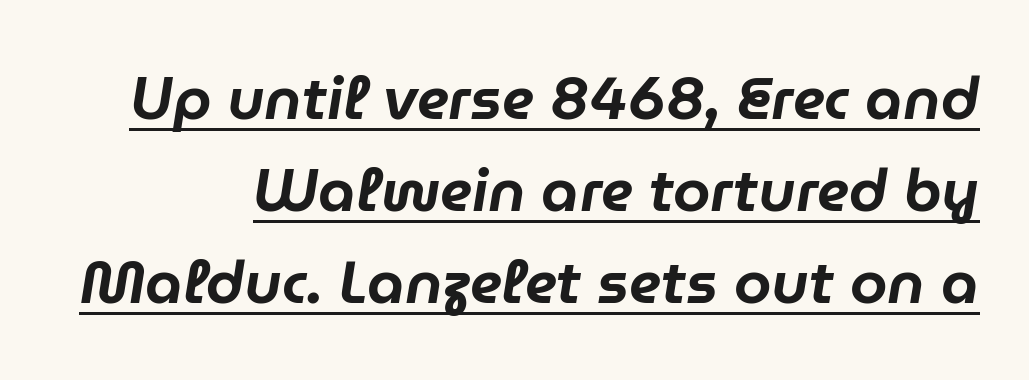
{"italic": "yes", "lean": "right", "slant_degrees": 9, "width": "normal", "stroke_contrast": "low", "x_height": "medium", "monospaced": "no", "underline": "yes", "line_spacing": "normal", "line_spacing_ratio": 1.53, "letter_spacing": "normal", "letter_spacing_em": 0.0, "glyph_px": 60}
